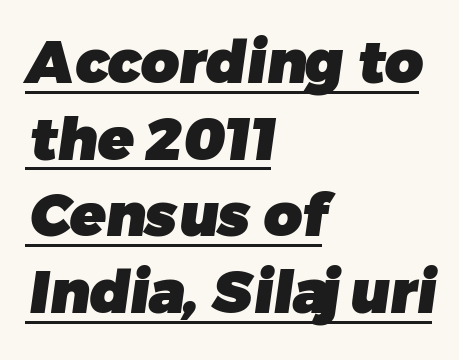
Q: Is the text bold? A: Yes.
Q: Is the typeface a serif or a sans-serif typeface? A: Sans-serif.
Q: Is the text underlined? A: Yes.
Q: How is the paragraph aligned? A: Left-aligned.
Q: Is the spacing between letters normal or unusually wide? A: Normal.
Q: Is the spacing between lines tight, normal or loose? A: Normal.
Q: Width (condensed, normal, or wide)? A: Normal.
Q: Stroke contrast? A: Low.
Q: x-height? A: Medium.
Q: Monospaced? A: No.
